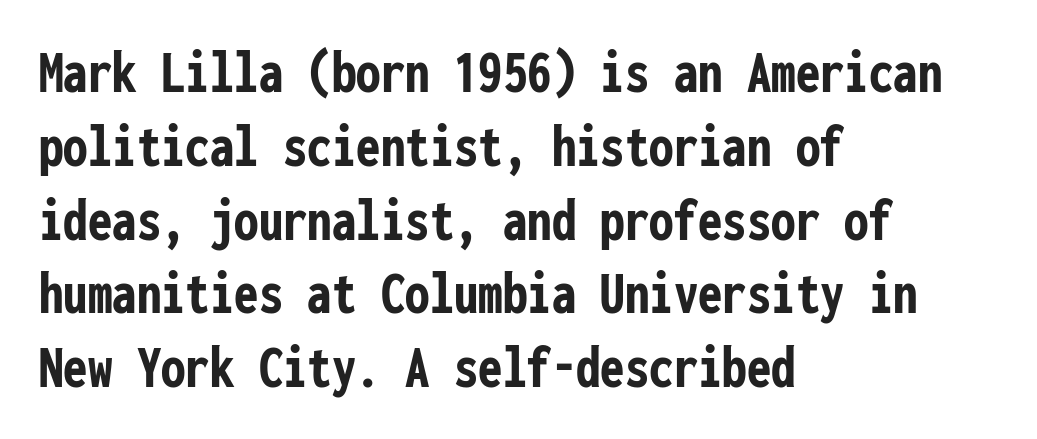
Q: Is the text bold? A: Yes.
Q: Is the text italic (slanted)? A: No, it is upright.
Q: Is the typeface a serif or a sans-serif typeface? A: Sans-serif.
Q: Is the text underlined? A: No.
Q: How is the paragraph aligned? A: Left-aligned.
Q: Is the spacing between letters normal or unusually wide? A: Normal.
Q: Width (condensed, normal, or wide)? A: Condensed.
Q: Stroke contrast? A: Low.
Q: x-height? A: Medium.
Q: Monospaced? A: Yes.
